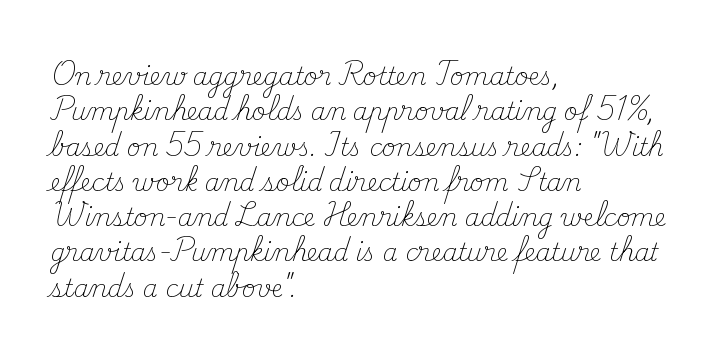
The image shows 24 px text type; set left-aligned, normal line spacing (1.47x), normal letter spacing, not underlined.
